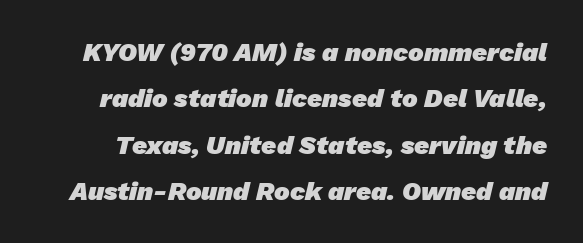
{"bold": "yes", "underline": "no", "line_spacing_ratio": 1.78, "letter_spacing": "normal", "letter_spacing_em": 0.0, "glyph_px": 26}
